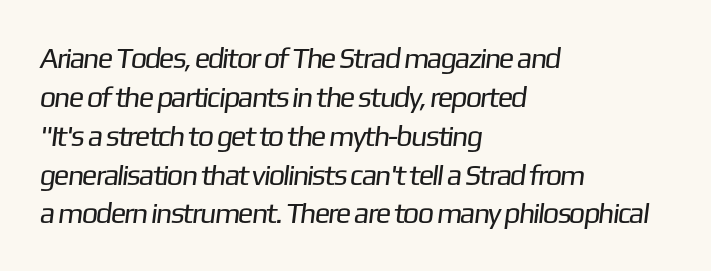
You could not count columns in this text — the font is proportionally spaced. Compared with typical paragraphs, the rows here are spaced about the same. Standard letterfit; no display-style spreading of the glyphs. The weight would be labelled regular, book, light, or lighter still.
